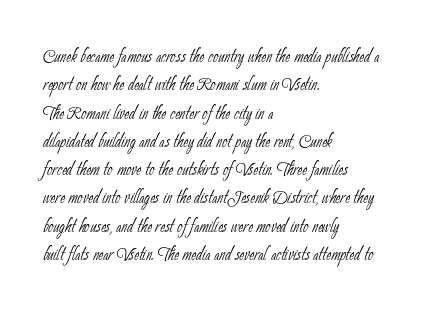
{"bold": "no", "underline": "no", "align": "left", "line_spacing_ratio": 1.23, "letter_spacing": "normal", "letter_spacing_em": 0.0, "glyph_px": 23}
